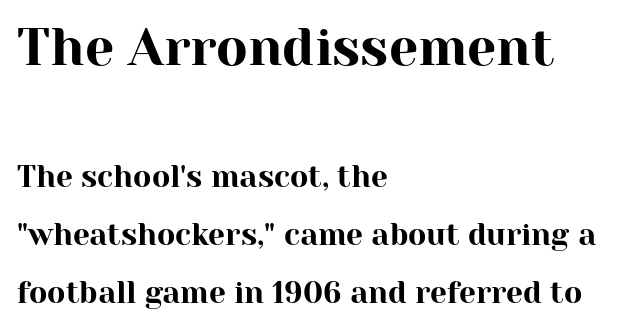
Q: Is the text italic (slanted)? A: No, it is upright.
Q: Is the typeface a serif or a sans-serif typeface? A: Serif.
Q: Is the text underlined? A: No.
Q: How is the paragraph aligned? A: Left-aligned.
Q: Is the spacing between letters normal or unusually wide? A: Normal.
Q: Is the spacing between lines tight, normal or loose? A: Loose.
Q: Which block of text is set in a larger size, the first (top) or the second (bottom)? A: The first (top) one.
Q: Width (condensed, normal, or wide)? A: Normal.
Q: Stroke contrast? A: High.
Q: x-height? A: Medium.
Q: Monospaced? A: No.
